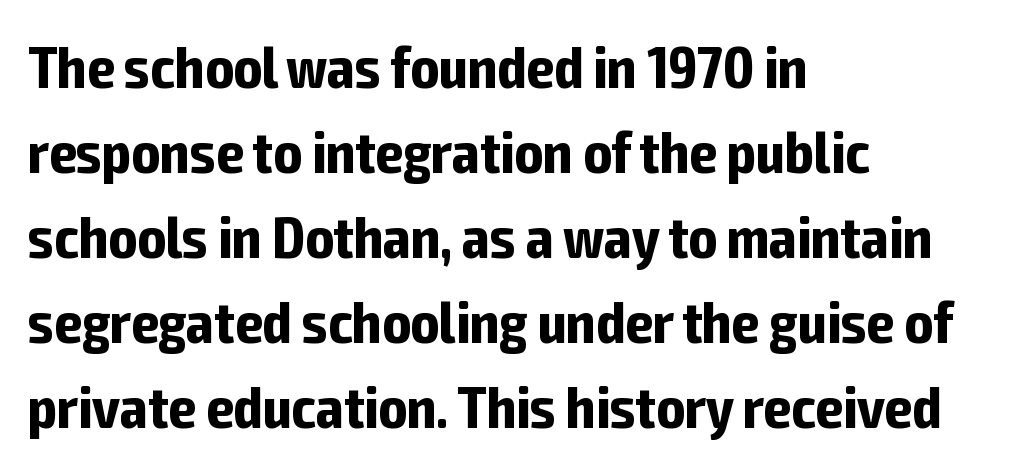
The image shows 59 px bold, condensed sans-serif type, upright; set left-aligned, normal line spacing (1.44x), normal letter spacing, not underlined; low stroke contrast and a medium x-height.
